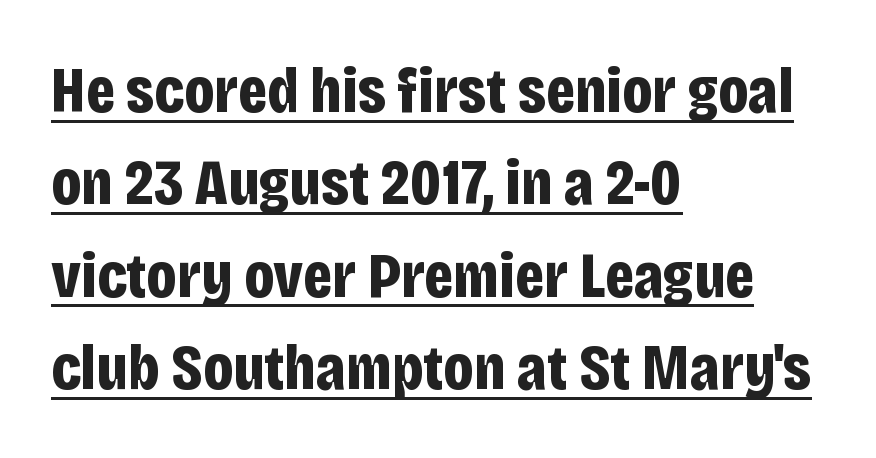
Q: Is the text bold? A: Yes.
Q: Is the text italic (slanted)? A: No, it is upright.
Q: Is the typeface a serif or a sans-serif typeface? A: Sans-serif.
Q: Is the text underlined? A: Yes.
Q: How is the paragraph aligned? A: Left-aligned.
Q: Is the spacing between letters normal or unusually wide? A: Normal.
Q: Is the spacing between lines tight, normal or loose? A: Normal.
Q: Width (condensed, normal, or wide)? A: Condensed.
Q: Stroke contrast? A: Low.
Q: x-height? A: Large.
Q: Monospaced? A: No.
